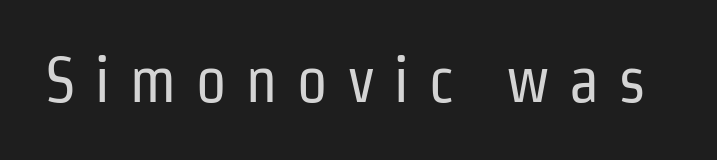
No feet cap the strokes, marking this as sans-serif type. A typesetter would call this heavily tracked-out type. Vertical strokes here are truly vertical. Character widths vary here, with narrow letters taking less room than wide ones. Clear beneath every line of the passage.
